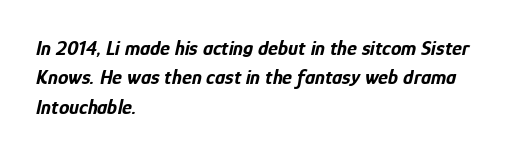
The image shows 21 px bold type, italic (leaning right); set left-aligned, normal line spacing (1.4x), normal letter spacing, not underlined.
